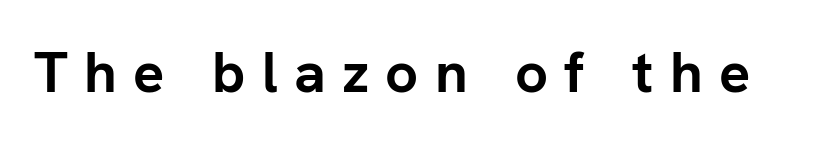
{"serif": "no", "italic": "no", "bold": "yes", "weight": "semibold", "width": "normal", "stroke_contrast": "low", "x_height": "medium", "monospaced": "no", "underline": "no", "letter_spacing": "wide", "letter_spacing_em": 0.28, "glyph_px": 58}
